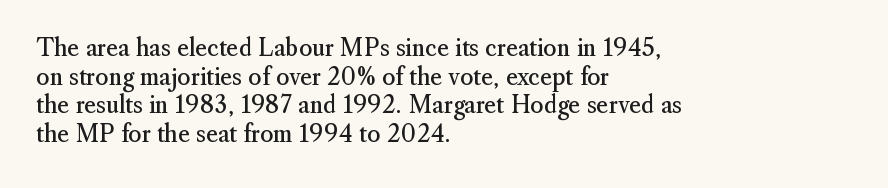
{"italic": "no", "bold": "no", "underline": "no", "align": "left", "line_spacing": "normal", "line_spacing_ratio": 1.25, "letter_spacing": "normal", "letter_spacing_em": 0.0, "glyph_px": 23}
